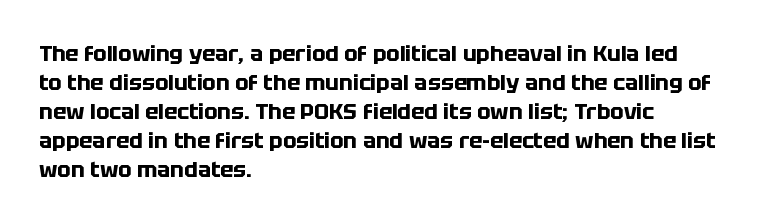
I'd describe the lettering as bold — thick and assertive. Line starts are locked; line ends wander. Nope, not italic — everything's standing straight. Only glyphs here, with clear space below each row.
